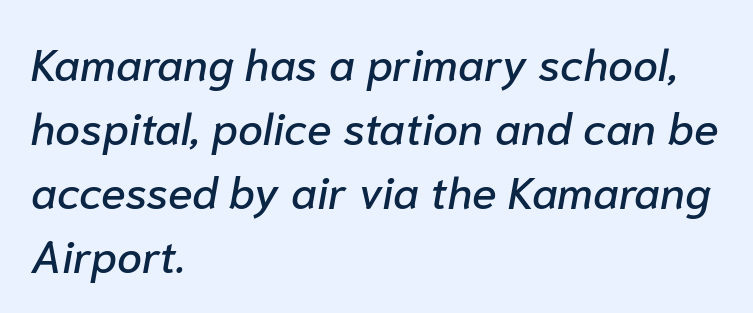
The image shows 45 px text type, italic (leaning right); set left-aligned, normal line spacing (1.42x), normal letter spacing, not underlined; low stroke contrast and a medium x-height.
